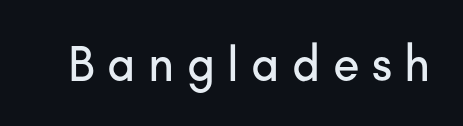
{"serif": "no", "italic": "no", "width": "normal", "stroke_contrast": "low", "x_height": "small", "monospaced": "no", "underline": "no", "letter_spacing": "wide", "letter_spacing_em": 0.25, "glyph_px": 49}
